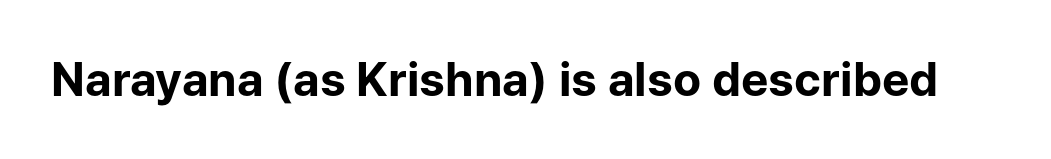
The image shows 46 px bold sans-serif type, upright; set normal letter spacing, not underlined; low stroke contrast and a medium x-height.
